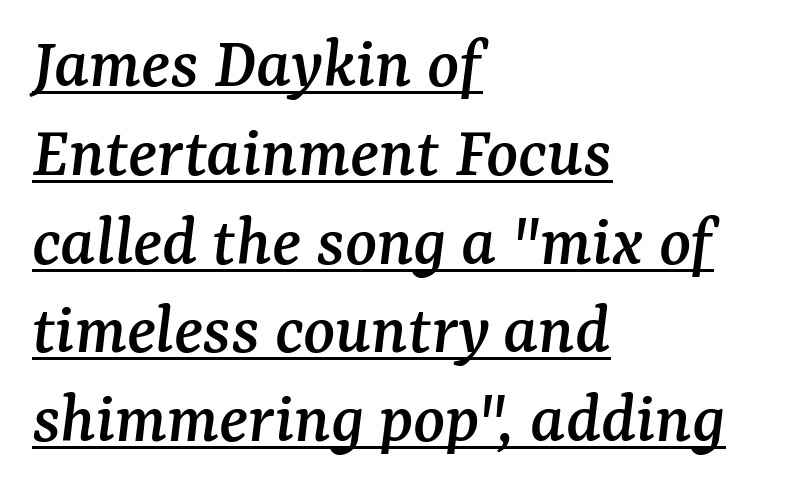
The image shows 74 px serif type, italic (leaning right); set left-aligned, line spacing 1.2x, normal letter spacing, underlined; medium stroke contrast and a medium x-height.
